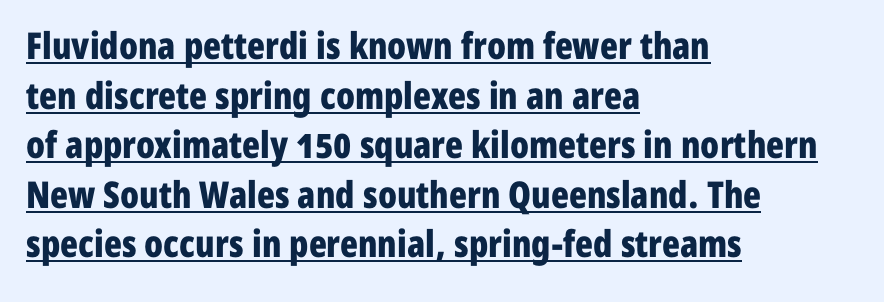
Q: Is the text bold? A: Yes.
Q: Is the text italic (slanted)? A: No, it is upright.
Q: Is the typeface a serif or a sans-serif typeface? A: Sans-serif.
Q: Is the text underlined? A: Yes.
Q: How is the paragraph aligned? A: Left-aligned.
Q: Is the spacing between letters normal or unusually wide? A: Normal.
Q: Is the spacing between lines tight, normal or loose? A: Normal.
Q: Width (condensed, normal, or wide)? A: Condensed.
Q: Stroke contrast? A: Low.
Q: x-height? A: Medium.
Q: Monospaced? A: No.
